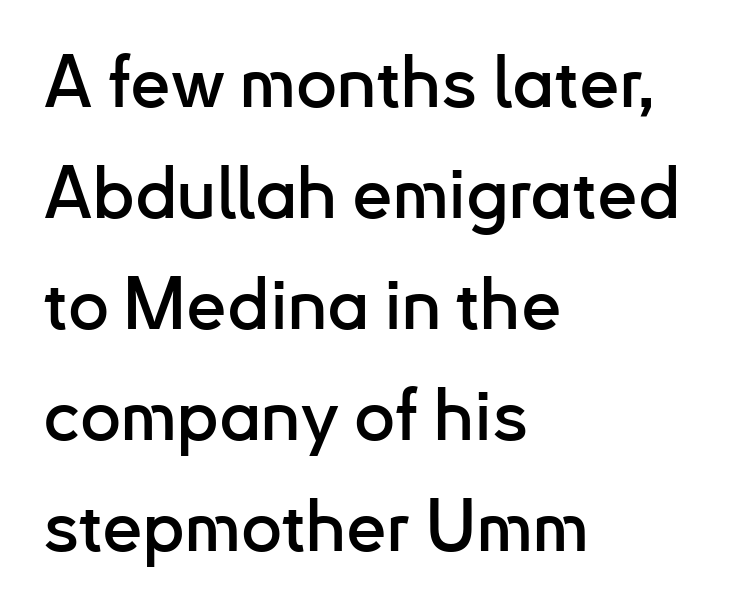
Q: Is the text italic (slanted)? A: No, it is upright.
Q: Is the typeface a serif or a sans-serif typeface? A: Sans-serif.
Q: Is the text underlined? A: No.
Q: How is the paragraph aligned? A: Left-aligned.
Q: Is the spacing between letters normal or unusually wide? A: Normal.
Q: Is the spacing between lines tight, normal or loose? A: Normal.
Q: Width (condensed, normal, or wide)? A: Normal.
Q: Stroke contrast? A: Low.
Q: x-height? A: Small.
Q: Monospaced? A: No.
